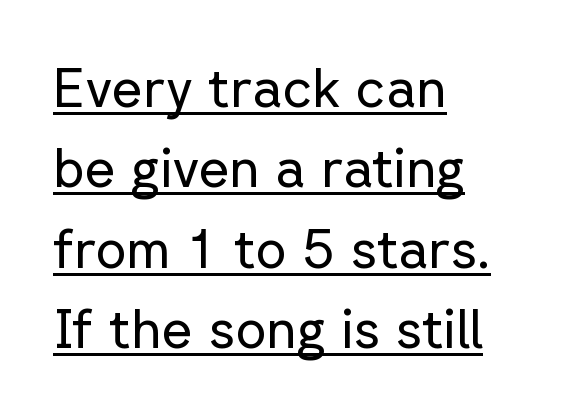
These lines sit exactly where default settings would place them. Serif or sans? Sans — the stroke terminals are bare. The rag falls on the right side of this text block. The lettering stays uniformly vertical, giving the passage a roman look. Letters have the restrained weight of plain body copy at most. These lines are rendered in a variable-pitch font.
